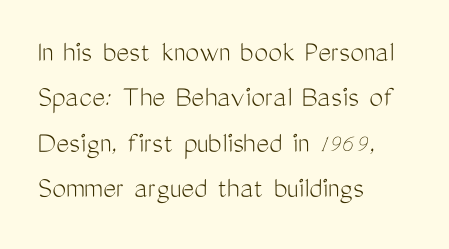
The image shows 31 px light, condensed sans-serif type, upright; set left-aligned, normal line spacing (1.46x), normal letter spacing, not underlined; medium stroke contrast and a medium x-height.
